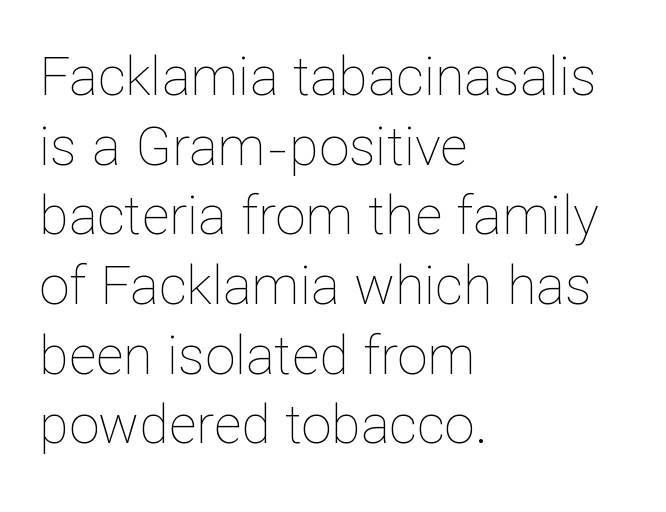
The weight would be labelled regular, book, light, or lighter still. Beneath every word, the page is bare. Each letter keeps its own natural width here, so spacing adapts to shape. The gaps between neighbouring characters are ordinary and unremarkable.
